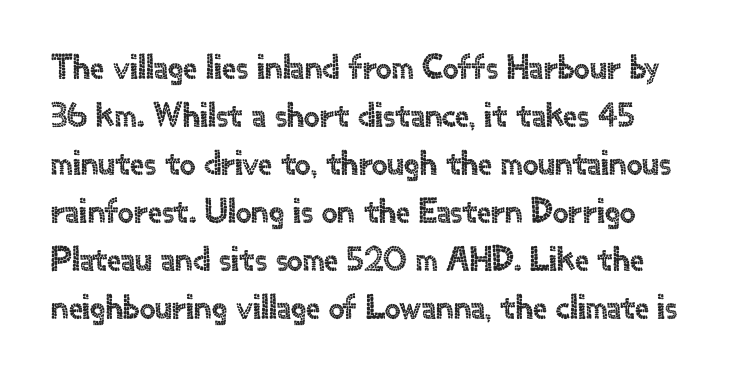
{"serif": "no", "italic": "no", "width": "normal", "x_height": "small", "monospaced": "no", "underline": "no", "line_spacing": "normal", "line_spacing_ratio": 1.37, "letter_spacing": "normal", "letter_spacing_em": 0.0, "glyph_px": 35}
